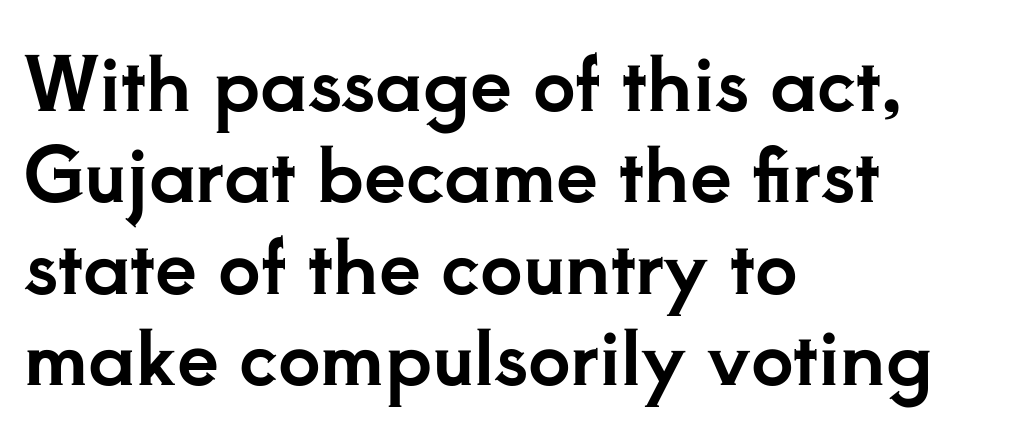
{"serif": "yes", "italic": "no", "width": "normal", "stroke_contrast": "low", "x_height": "small", "monospaced": "no", "underline": "no", "align": "left", "line_spacing_ratio": 1.22, "letter_spacing": "normal", "letter_spacing_em": 0.0, "glyph_px": 75}
